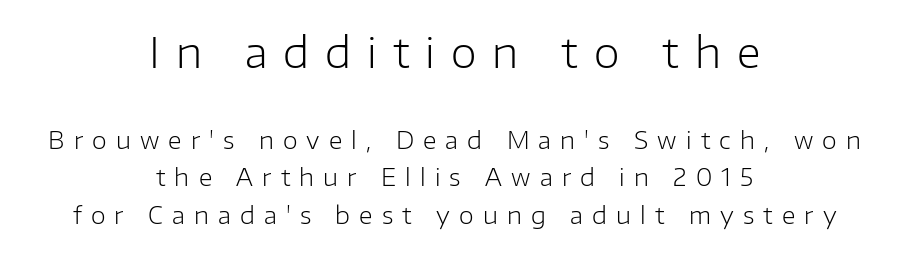
Q: Is the text bold? A: No.
Q: Is the text italic (slanted)? A: No, it is upright.
Q: Is the typeface a serif or a sans-serif typeface? A: Sans-serif.
Q: Is the text underlined? A: No.
Q: How is the paragraph aligned? A: Centered.
Q: Is the spacing between letters normal or unusually wide? A: Unusually wide.
Q: Is the spacing between lines tight, normal or loose? A: Normal.
Q: Which block of text is set in a larger size, the first (top) or the second (bottom)? A: The first (top) one.
Q: Width (condensed, normal, or wide)? A: Normal.
Q: Stroke contrast? A: Low.
Q: x-height? A: Medium.
Q: Monospaced? A: No.
